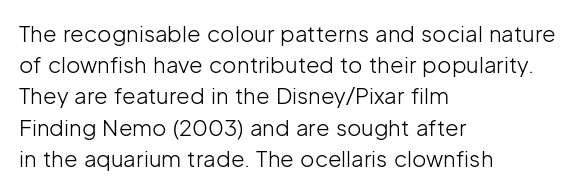
Q: Is the text bold? A: No.
Q: Is the text italic (slanted)? A: No, it is upright.
Q: Is the text underlined? A: No.
Q: How is the paragraph aligned? A: Left-aligned.
Q: Is the spacing between letters normal or unusually wide? A: Normal.
Q: Is the spacing between lines tight, normal or loose? A: Normal.
